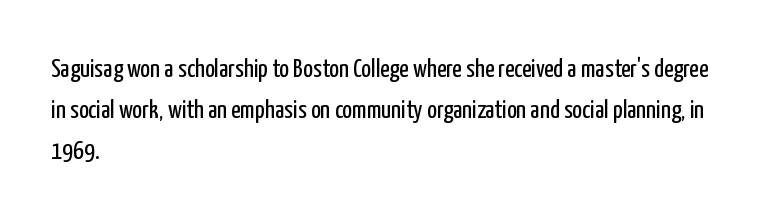
{"italic": "no", "bold": "no", "underline": "no", "align": "left", "line_spacing": "normal", "line_spacing_ratio": 1.57, "letter_spacing": "normal", "letter_spacing_em": 0.0, "glyph_px": 26}
